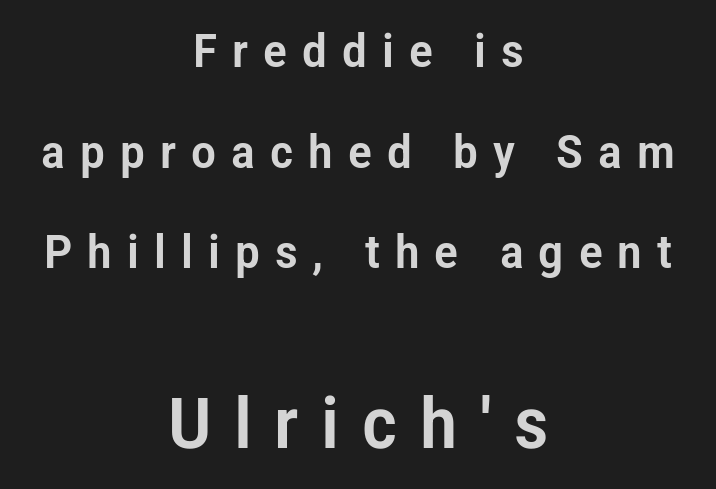
Q: Is the text italic (slanted)? A: No, it is upright.
Q: Is the typeface a serif or a sans-serif typeface? A: Sans-serif.
Q: Is the text underlined? A: No.
Q: How is the paragraph aligned? A: Centered.
Q: Is the spacing between letters normal or unusually wide? A: Unusually wide.
Q: Is the spacing between lines tight, normal or loose? A: Loose.
Q: Which block of text is set in a larger size, the first (top) or the second (bottom)? A: The second (bottom) one.
Q: Width (condensed, normal, or wide)? A: Condensed.
Q: Stroke contrast? A: Low.
Q: x-height? A: Medium.
Q: Monospaced? A: No.
